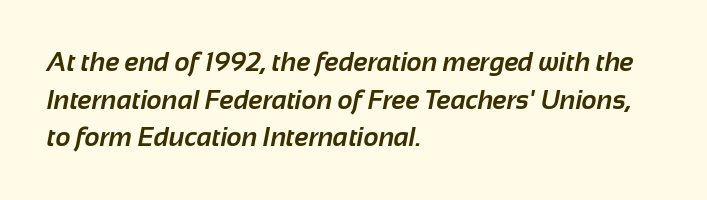
Check the space under the baseline: it is left empty. Summary of weight: heavy, a full bold. Layout note: lines flush left. The letters sit at their default tracking, neither squeezed nor spread. Interline gaps are of average width in this sample.
